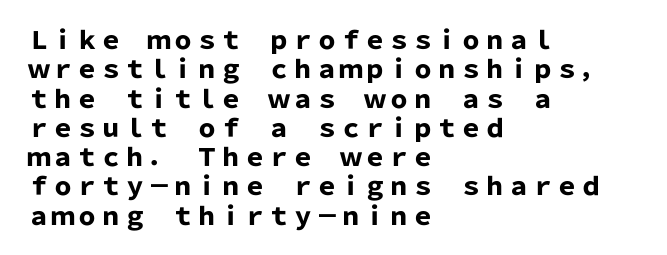
The image shows 24 px bold type, upright; set left-aligned, line spacing 1.22x, normal letter spacing, not underlined.
